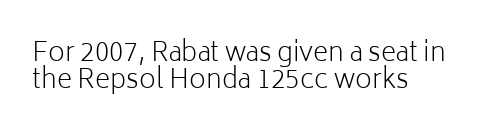
Q: Is the text bold? A: No.
Q: Is the text italic (slanted)? A: No, it is upright.
Q: Is the text underlined? A: No.
Q: How is the paragraph aligned? A: Left-aligned.
Q: Is the spacing between letters normal or unusually wide? A: Normal.
Q: Is the spacing between lines tight, normal or loose? A: Tight.
